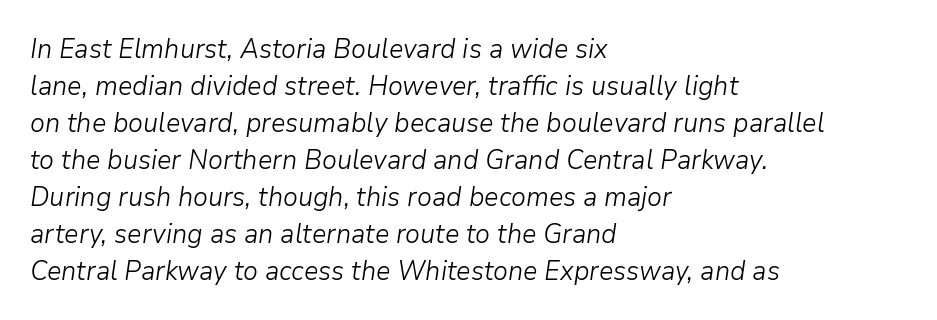
The rag falls on the right side of this text block. What stands out about the letter spacing? Nothing — it is the standard amount. Yep, that's italic — everything's leaning. The characters are drawn with everyday or finer stroke widths. Is there much room between lines? A standard amount, neither cramped nor airy.
